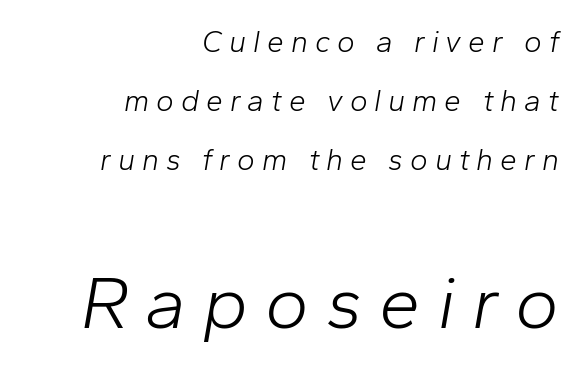
{"italic": "yes", "lean": "right", "slant_degrees": 10, "bold": "no", "weight": "light", "width": "normal", "stroke_contrast": "low", "x_height": "medium", "monospaced": "no", "underline": "no", "align": "right", "line_spacing": "loose", "line_spacing_ratio": 1.96, "letter_spacing": "wide", "letter_spacing_em": 0.23, "larger_block": "second", "size_ratio": 2.47, "glyph_px": 74}
